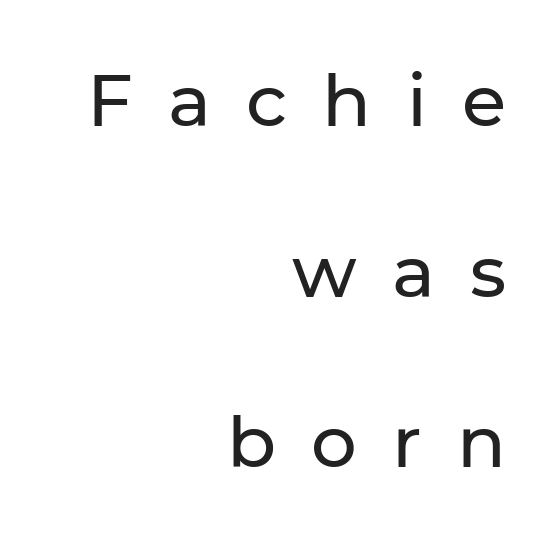
Italic: no, the glyphs are upright roman. The rendering inserts visible extra space after every character. Line ends are locked; line starts wander. Leading is clearly above the norm, producing a sparse column. The letters advance in unequal steps, a hallmark of proportional type.
